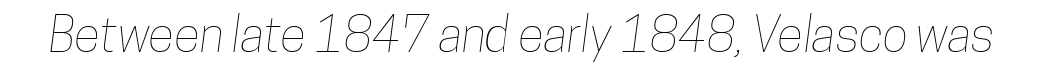
What stands out about the letter spacing? Nothing — it is the standard amount. Clear beneath every line of the passage. Looks like regular typesetting: each glyph gets only the width it needs.
